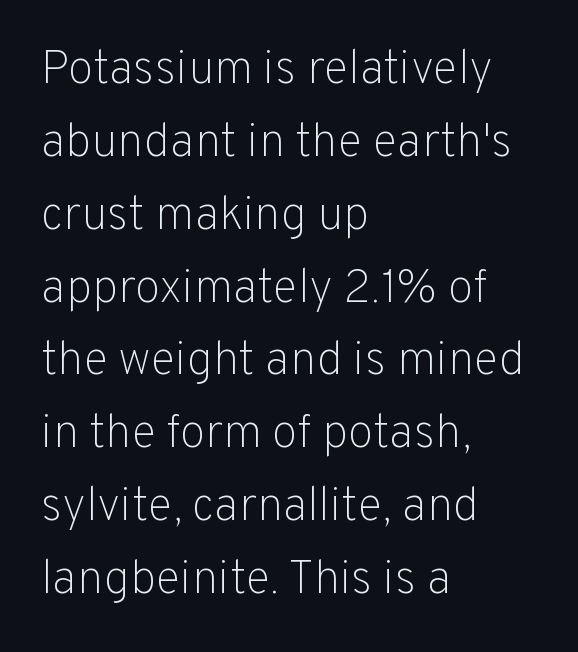
The strokes carry an ordinary text weight at most. Characters remain perfectly vertical along every line. Inter-character spacing is left at the font's built-in metrics. The typesetter chose a ragged-right arrangement here. The rendering shows plain stroke endings on the letterforms — a sans-serif design.
